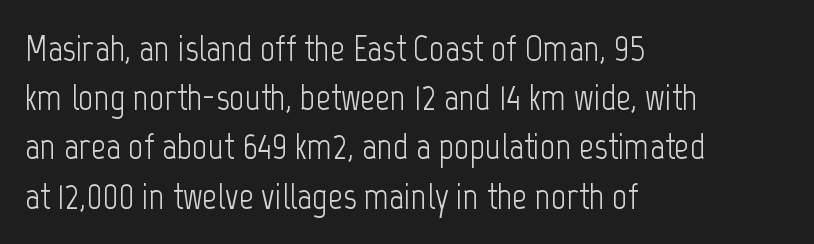
The lines in this sample share a left origin and differ only in where they stop. Typographically, this falls in the sans-serif category. This rendering leaves character spacing at its baseline value. The designer left line spacing at the default. On a weight scale, this lands at 450 or below.
